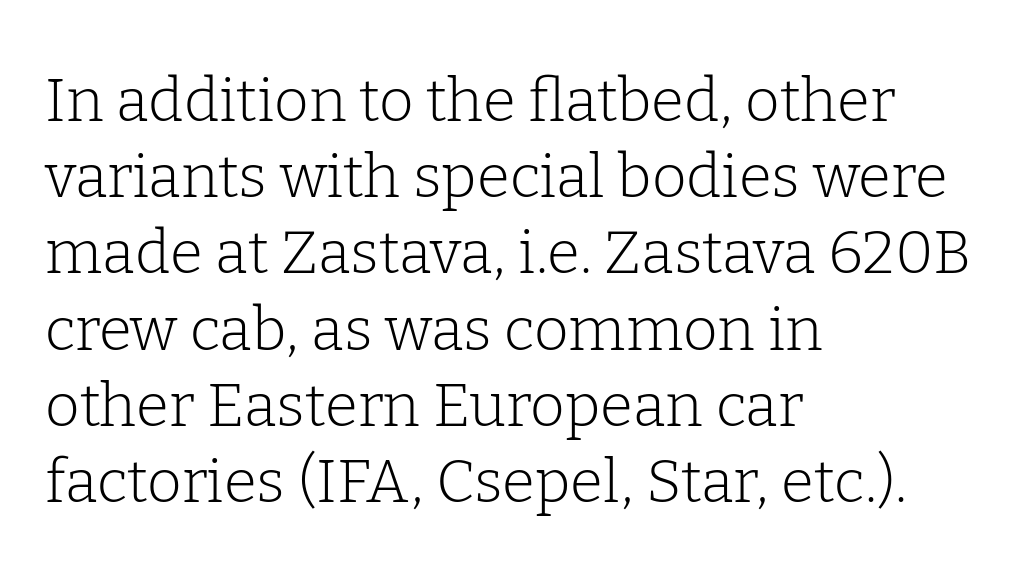
Underline: absent. Weight: regular or lighter. Notice how the stems are strictly vertical — no italics here. The designer went with a serif here, giving each stem small feet. Notice how the passage keeps a crisp vertical edge on the left only.
